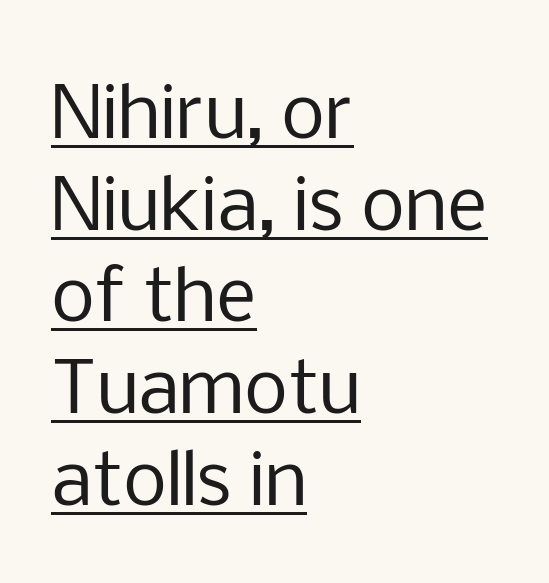
The image shows 70 px regular-weight sans-serif type, upright; set left-aligned, normal line spacing (1.31x), normal letter spacing, underlined; low stroke contrast and a medium x-height.
